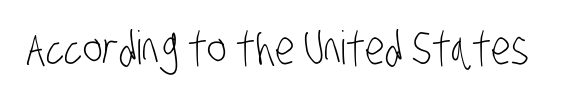
The image shows 46 px light, condensed sans-serif type; set normal letter spacing, not underlined; low stroke contrast and a large x-height.
